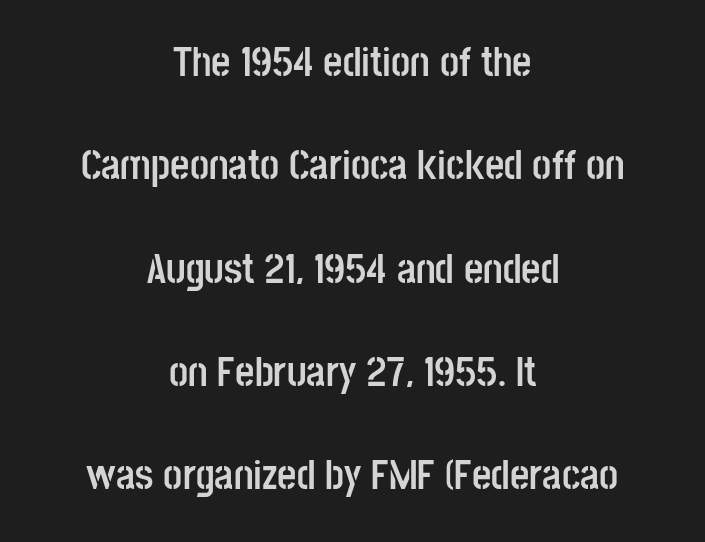
{"serif": "no", "italic": "no", "bold": "yes", "weight": "semibold", "width": "condensed", "stroke_contrast": "low", "x_height": "large", "monospaced": "no", "underline": "no", "align": "center", "line_spacing": "loose", "line_spacing_ratio": 2.46, "letter_spacing": "normal", "letter_spacing_em": 0.0, "glyph_px": 42}
